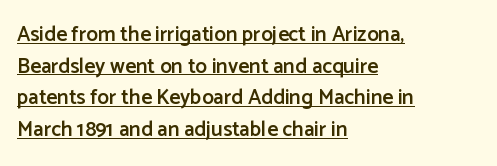
{"italic": "no", "bold": "semi", "underline": "yes", "align": "left", "line_spacing": "normal", "line_spacing_ratio": 1.51, "letter_spacing": "normal", "letter_spacing_em": 0.0, "glyph_px": 21}
